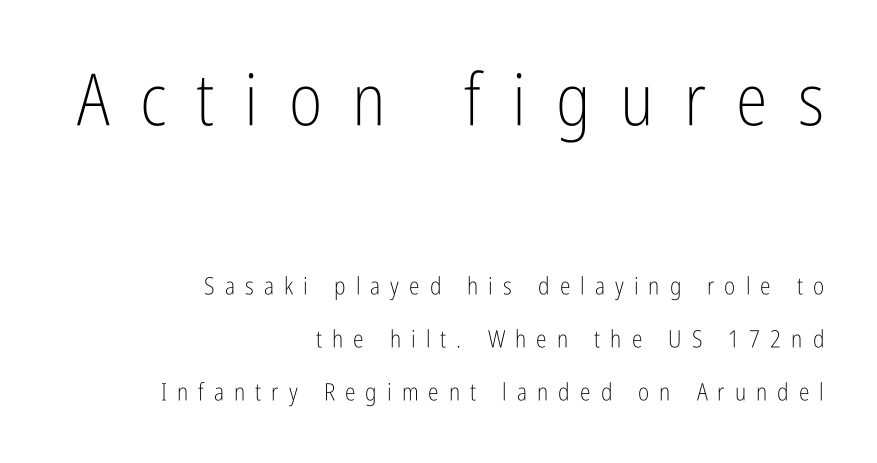
Q: Is the text bold? A: No.
Q: Is the text italic (slanted)? A: No, it is upright.
Q: Is the typeface a serif or a sans-serif typeface? A: Sans-serif.
Q: Is the text underlined? A: No.
Q: How is the paragraph aligned? A: Right-aligned.
Q: Is the spacing between letters normal or unusually wide? A: Unusually wide.
Q: Is the spacing between lines tight, normal or loose? A: Loose.
Q: Which block of text is set in a larger size, the first (top) or the second (bottom)? A: The first (top) one.
Q: Width (condensed, normal, or wide)? A: Condensed.
Q: Stroke contrast? A: Low.
Q: x-height? A: Medium.
Q: Monospaced? A: No.
